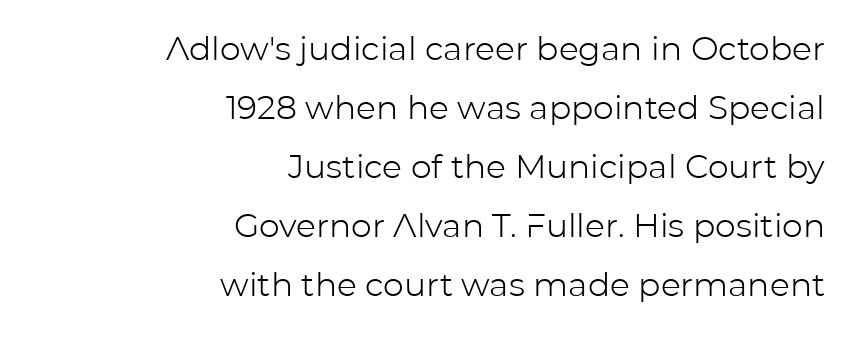
Q: Is the text bold? A: No.
Q: Is the text italic (slanted)? A: No, it is upright.
Q: Is the typeface a serif or a sans-serif typeface? A: Sans-serif.
Q: Is the text underlined? A: No.
Q: How is the paragraph aligned? A: Right-aligned.
Q: Is the spacing between letters normal or unusually wide? A: Normal.
Q: Width (condensed, normal, or wide)? A: Normal.
Q: Stroke contrast? A: Low.
Q: x-height? A: Medium.
Q: Monospaced? A: No.
